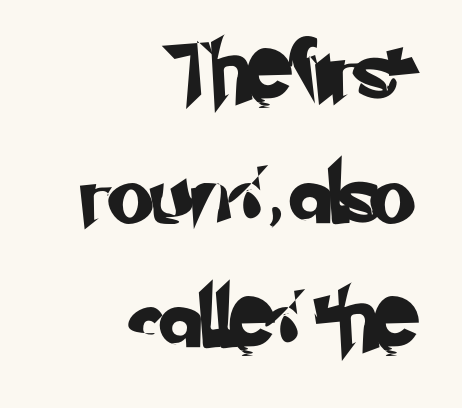
The image shows 59 px sans-serif type; set right-aligned, loose line spacing (2.1x), normal letter spacing, not underlined; low stroke contrast and a small x-height.
